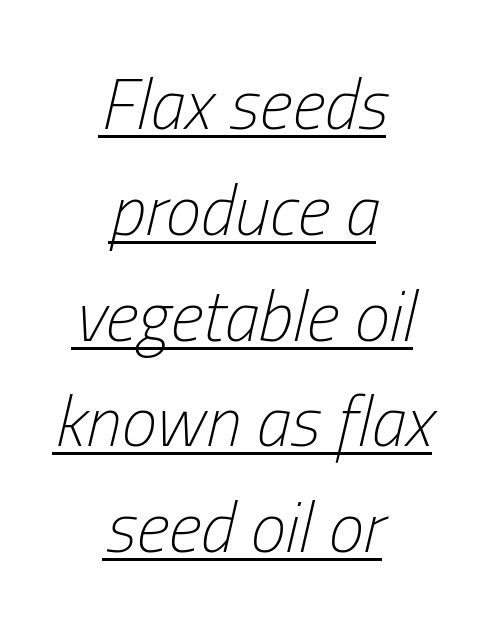
Nobody touched the tracking dial on this one. Compared with a typical body face, this is equally light or lighter still. Italic? Definitely — the glyphs are oblique. Each new line begins a customary step beneath the previous one. A centered setting, common on invitations and titles, is used for this passage.
